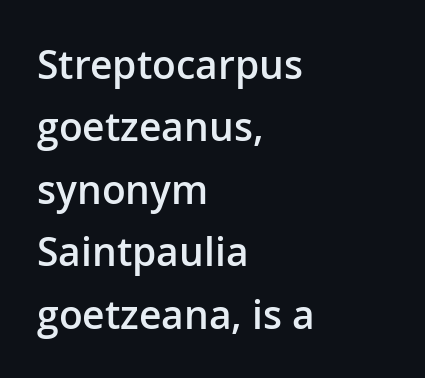
Q: Is the text bold? A: Semi-bold.
Q: Is the text italic (slanted)? A: No, it is upright.
Q: Is the typeface a serif or a sans-serif typeface? A: Sans-serif.
Q: Is the text underlined? A: No.
Q: How is the paragraph aligned? A: Left-aligned.
Q: Is the spacing between letters normal or unusually wide? A: Normal.
Q: Is the spacing between lines tight, normal or loose? A: Normal.
Q: Width (condensed, normal, or wide)? A: Normal.
Q: Stroke contrast? A: Low.
Q: x-height? A: Medium.
Q: Monospaced? A: No.
